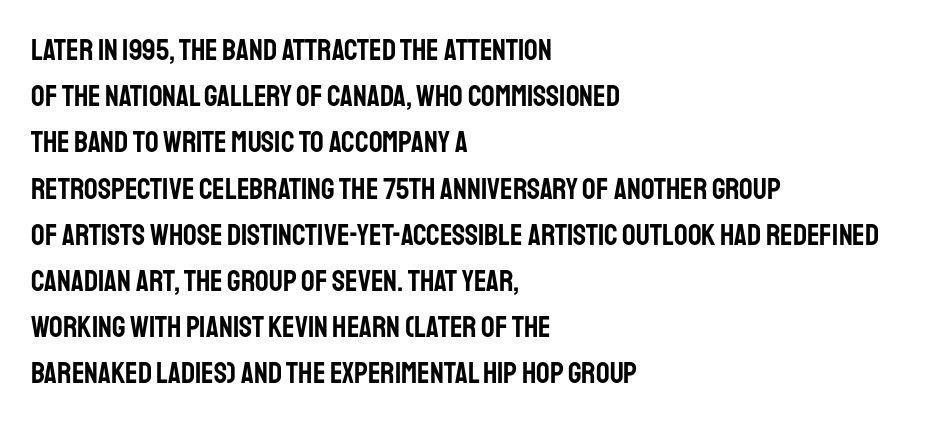
The face used here is rendered with its standard letterfit. The space directly below the letters is spotless. The leading is moderate, giving the passage an even texture. The paragraph shown leans on its left margin. Ascenders rise straight up at ninety degrees. You could not count columns in this text — the font is proportionally spaced.
